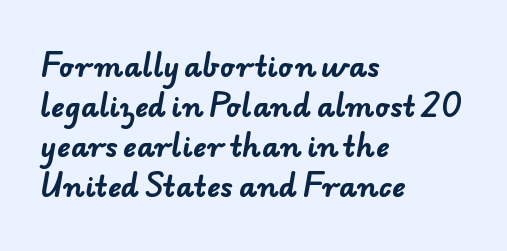
Strong, thick strokes mark this as bold type. The letters advance in unequal steps, a hallmark of proportional type. Spacing between characters is what you'd get straight out of the box. In terms of letterform style, serifs are entirely absent.
